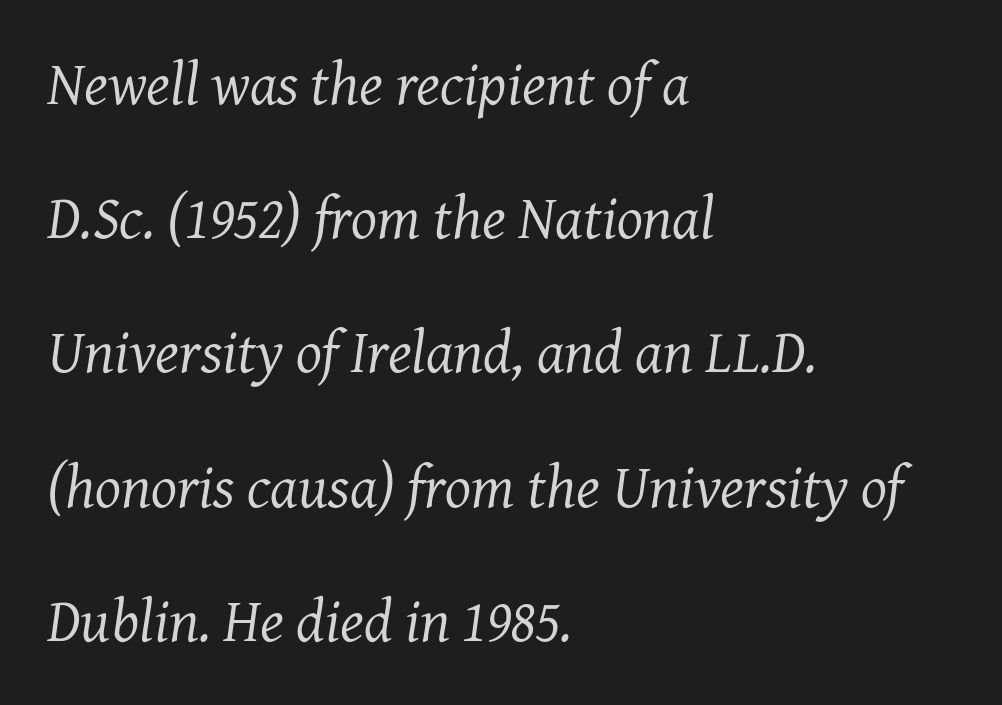
The image shows 61 px regular-weight serif type, italic (leaning right); set left-aligned, loose line spacing (2.2x), normal letter spacing, not underlined; medium stroke contrast and a medium x-height.
